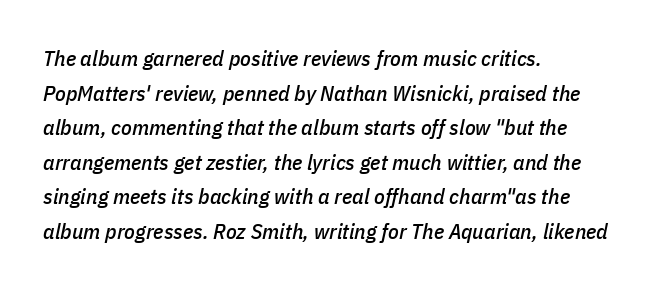
The lines in this sample share a left origin and differ only in where they stop. The baseline area is clear. The block of text has a typical density, with ordinary space between rows. Compared with typical body copy, the letter spacing here is the same. This sample uses an oblique cut, with every glyph tilted off the vertical.
